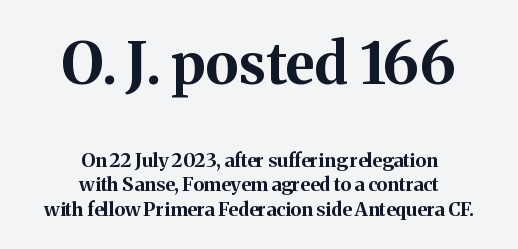
Q: Is the text bold? A: Yes.
Q: Is the text italic (slanted)? A: No, it is upright.
Q: Is the typeface a serif or a sans-serif typeface? A: Serif.
Q: Is the text underlined? A: No.
Q: How is the paragraph aligned? A: Centered.
Q: Is the spacing between letters normal or unusually wide? A: Normal.
Q: Is the spacing between lines tight, normal or loose? A: Normal.
Q: Which block of text is set in a larger size, the first (top) or the second (bottom)? A: The first (top) one.
Q: Width (condensed, normal, or wide)? A: Normal.
Q: Stroke contrast? A: Medium.
Q: x-height? A: Medium.
Q: Monospaced? A: No.
